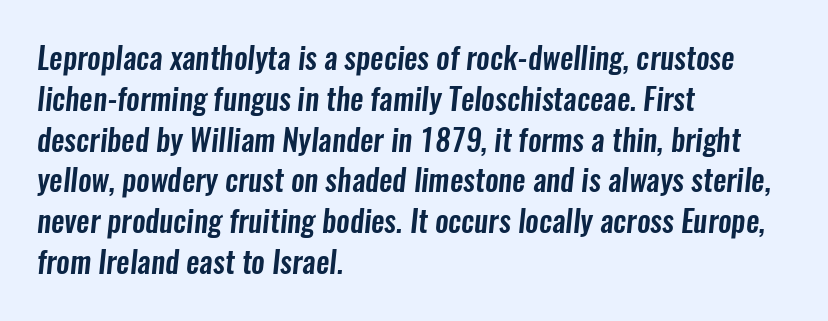
Q: Is the typeface a serif or a sans-serif typeface? A: Sans-serif.
Q: Is the text underlined? A: No.
Q: How is the paragraph aligned? A: Left-aligned.
Q: Is the spacing between letters normal or unusually wide? A: Normal.
Q: Is the spacing between lines tight, normal or loose? A: Normal.
Q: Width (condensed, normal, or wide)? A: Condensed.
Q: Stroke contrast? A: Low.
Q: x-height? A: Medium.
Q: Monospaced? A: No.
